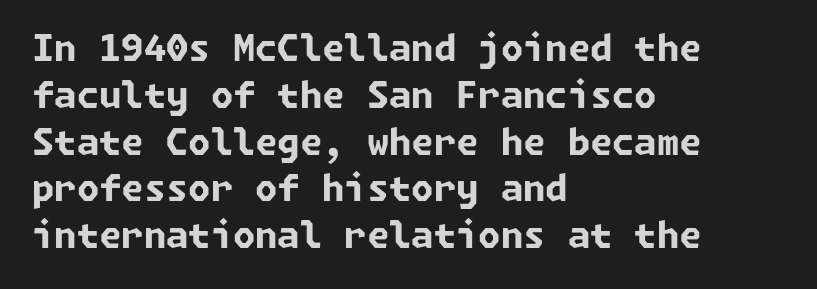
The image shows 36 px bold sans-serif type; set left-aligned, normal line spacing (1.3x), normal letter spacing, not underlined; low stroke contrast and a medium x-height.
